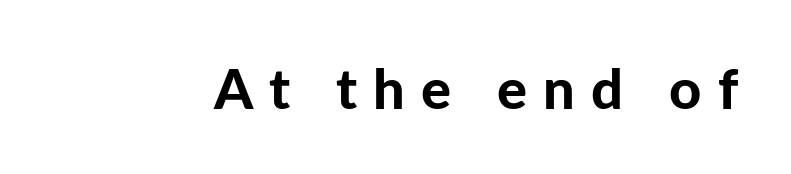
{"serif": "no", "italic": "no", "bold": "yes", "weight": "bold", "width": "normal", "stroke_contrast": "low", "x_height": "medium", "monospaced": "no", "underline": "no", "letter_spacing": "wide", "letter_spacing_em": 0.29, "glyph_px": 56}
